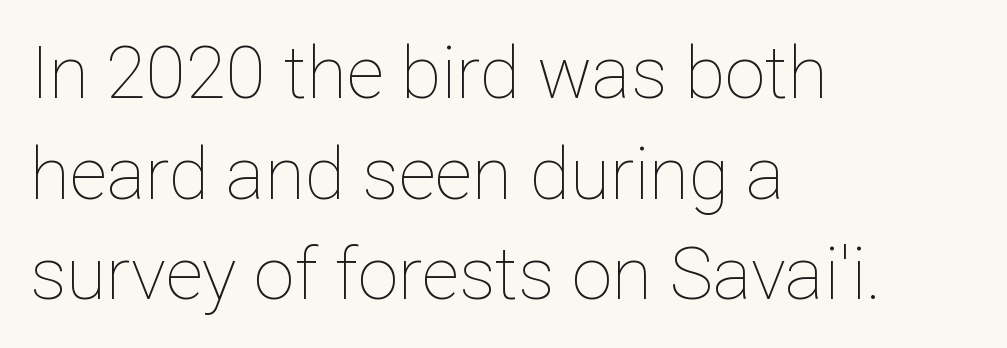
Q: Is the text bold? A: No.
Q: Is the text italic (slanted)? A: No, it is upright.
Q: Is the text underlined? A: No.
Q: How is the paragraph aligned? A: Left-aligned.
Q: Is the spacing between letters normal or unusually wide? A: Normal.
Q: Is the spacing between lines tight, normal or loose? A: Normal.
Q: Width (condensed, normal, or wide)? A: Normal.
Q: Stroke contrast? A: Low.
Q: x-height? A: Medium.
Q: Monospaced? A: No.
